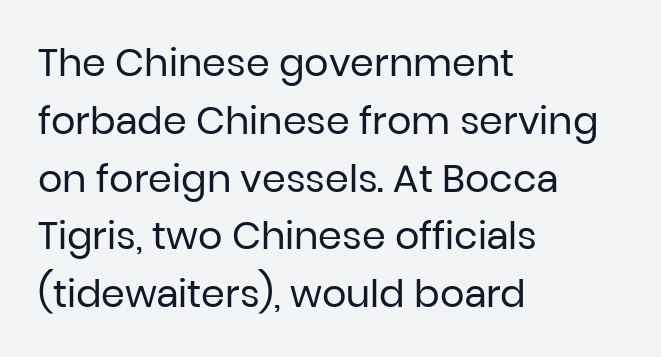
The image shows 38 px regular-weight sans-serif type, upright; set left-aligned, normal line spacing (1.52x), normal letter spacing, not underlined; low stroke contrast and a medium x-height.
